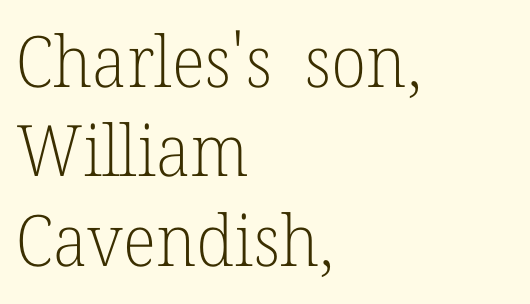
The image shows 71 px light serif type, upright; set left-aligned, normal line spacing (1.26x), normal letter spacing, not underlined; low stroke contrast and a medium x-height.
